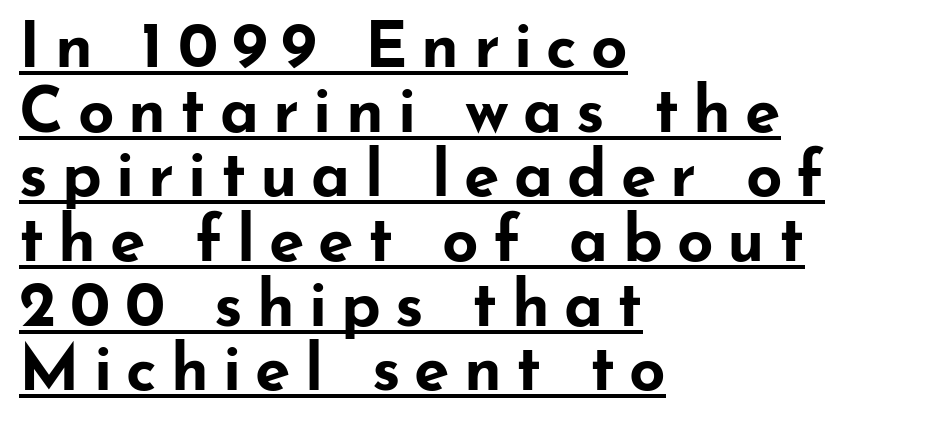
The image shows 64 px bold, wide sans-serif type, upright; set left-aligned, tight line spacing (1.01x), unusually wide letter spacing (+0.22 em), underlined; low stroke contrast and a small x-height.
